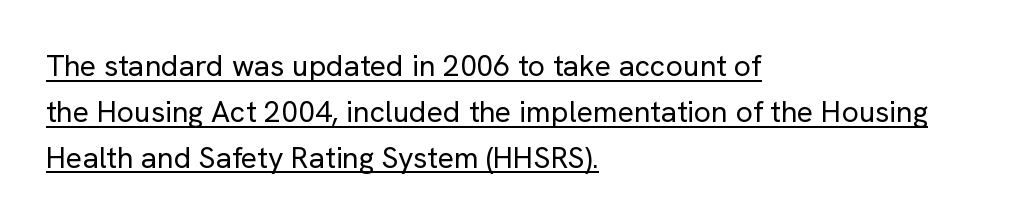
Q: Is the text bold? A: No.
Q: Is the text italic (slanted)? A: No, it is upright.
Q: Is the typeface a serif or a sans-serif typeface? A: Sans-serif.
Q: Is the text underlined? A: Yes.
Q: How is the paragraph aligned? A: Left-aligned.
Q: Is the spacing between letters normal or unusually wide? A: Normal.
Q: Is the spacing between lines tight, normal or loose? A: Normal.
Q: Width (condensed, normal, or wide)? A: Normal.
Q: Stroke contrast? A: Low.
Q: x-height? A: Medium.
Q: Monospaced? A: No.
